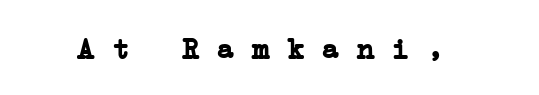
The font family rendered here belongs to the serif group. Is the letter spacing exaggerated? No — it looks like the ordinary default. You'd pick this weight for a headline — it's a proper bold. The passage shown is typed in a monospace face where columns stay perfectly aligned.
